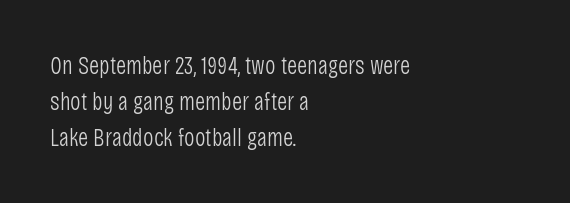
{"italic": "no", "bold": "no", "underline": "no", "align": "left", "line_spacing": "normal", "line_spacing_ratio": 1.44, "letter_spacing": "normal", "letter_spacing_em": 0.0, "glyph_px": 25}
